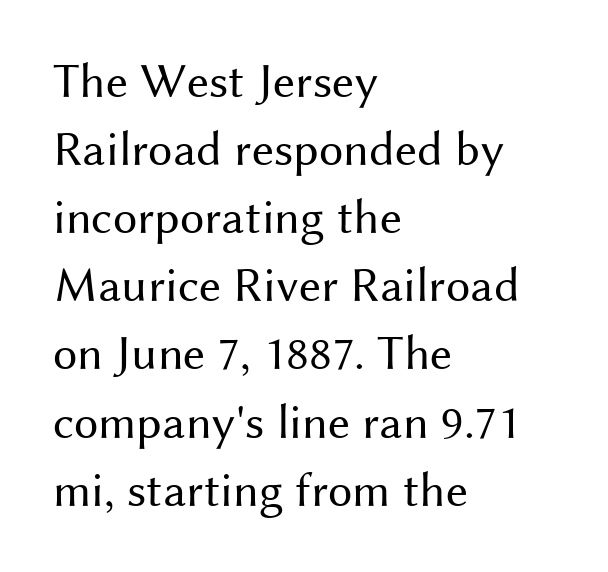
{"serif": "no", "italic": "no", "bold": "no", "weight": "regular", "width": "normal", "stroke_contrast": "medium", "x_height": "medium", "monospaced": "no", "underline": "no", "align": "left", "line_spacing": "normal", "line_spacing_ratio": 1.39, "letter_spacing": "normal", "letter_spacing_em": 0.0, "glyph_px": 49}
